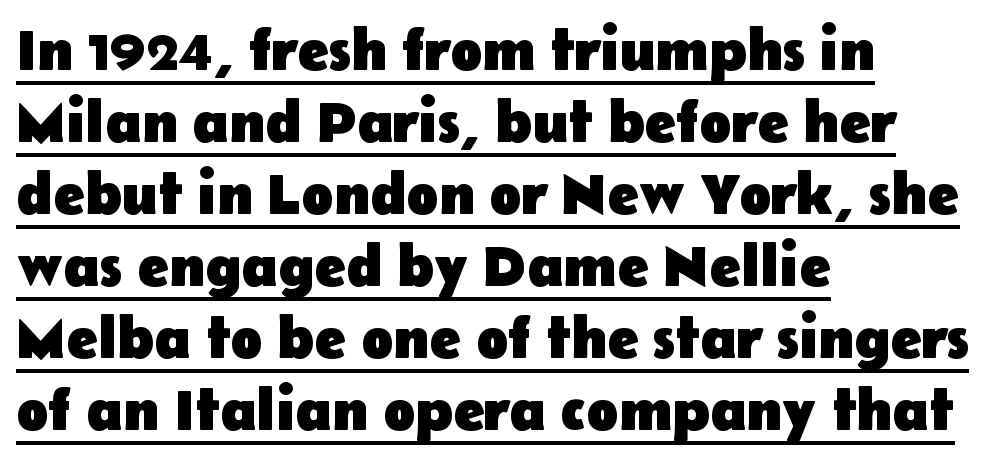
{"serif": "no", "italic": "no", "bold": "yes", "weight": "heavy", "width": "normal", "stroke_contrast": "low", "x_height": "medium", "monospaced": "no", "underline": "yes", "align": "left", "line_spacing_ratio": 1.22, "letter_spacing": "normal", "letter_spacing_em": 0.0, "glyph_px": 59}
